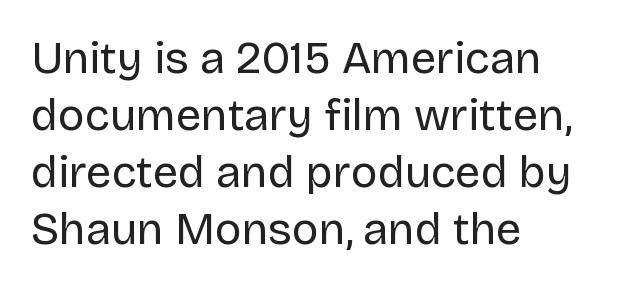
The image shows 45 px regular-weight sans-serif type, upright; set left-aligned, normal line spacing (1.27x), normal letter spacing, not underlined; low stroke contrast and a large x-height.
